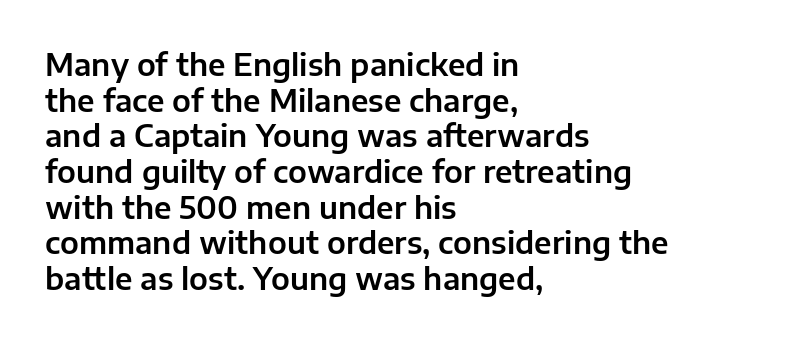
Q: Is the text italic (slanted)? A: No, it is upright.
Q: Is the typeface a serif or a sans-serif typeface? A: Sans-serif.
Q: Is the text underlined? A: No.
Q: How is the paragraph aligned? A: Left-aligned.
Q: Is the spacing between letters normal or unusually wide? A: Normal.
Q: Width (condensed, normal, or wide)? A: Normal.
Q: Stroke contrast? A: Low.
Q: x-height? A: Medium.
Q: Monospaced? A: No.
